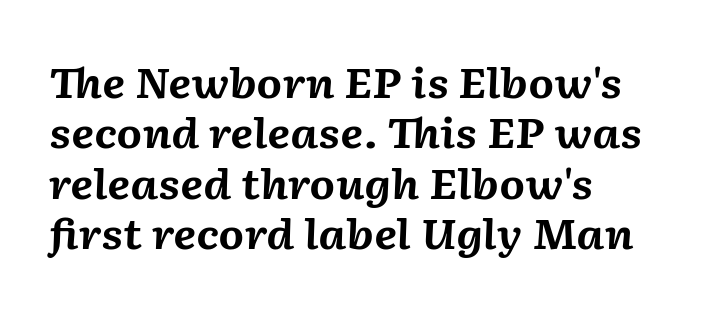
Short note: letters normally spaced. Plain, unruled lines of type. A full-strength bold gives these letters their thick strokes. Every character sits at an angle, as italics do. The text block is weighted toward the left margin, trailing off unevenly rightward.
